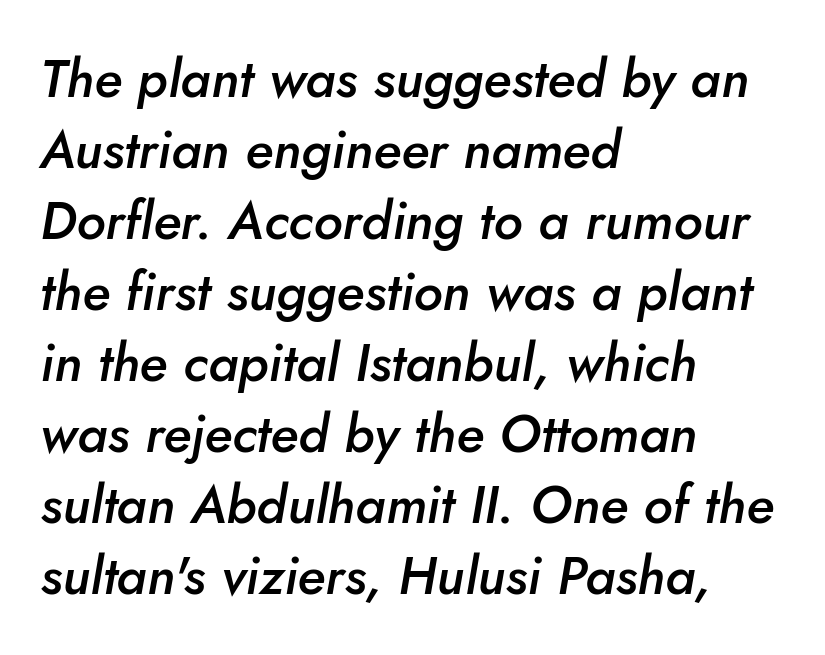
Q: Is the text bold? A: Semi-bold.
Q: Is the text italic (slanted)? A: Yes, it leans right by about 10 degrees.
Q: Is the text underlined? A: No.
Q: How is the paragraph aligned? A: Left-aligned.
Q: Is the spacing between letters normal or unusually wide? A: Normal.
Q: Is the spacing between lines tight, normal or loose? A: Normal.
Q: Width (condensed, normal, or wide)? A: Normal.
Q: Stroke contrast? A: Low.
Q: x-height? A: Small.
Q: Monospaced? A: No.
